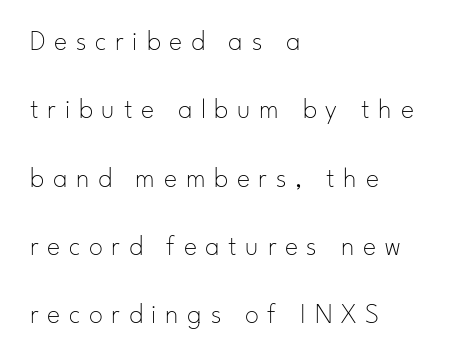
{"serif": "no", "italic": "no", "bold": "no", "weight": "thin", "width": "normal", "stroke_contrast": "low", "x_height": "small", "monospaced": "no", "underline": "no", "align": "left", "line_spacing": "loose", "line_spacing_ratio": 2.44, "letter_spacing": "wide", "letter_spacing_em": 0.31, "glyph_px": 28}
